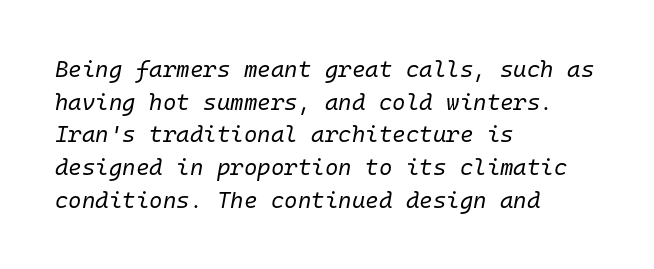
The image shows 23 px text type, italic (leaning right); set left-aligned, normal line spacing (1.42x), normal letter spacing, not underlined.
